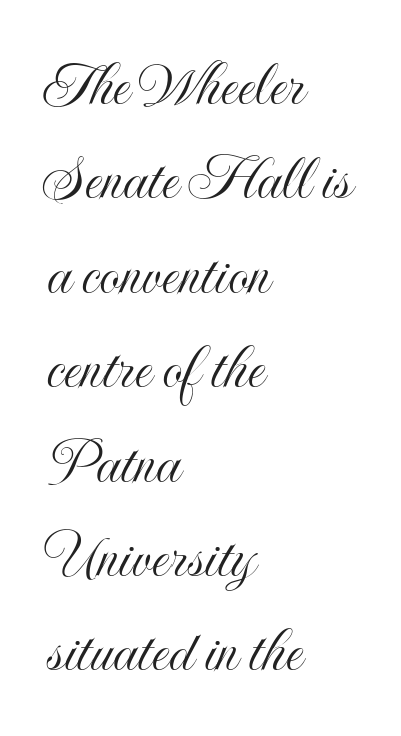
{"width": "condensed", "x_height": "small", "monospaced": "no", "underline": "no", "align": "left", "line_spacing": "normal", "line_spacing_ratio": 1.43, "letter_spacing": "normal", "letter_spacing_em": 0.0, "glyph_px": 66}
